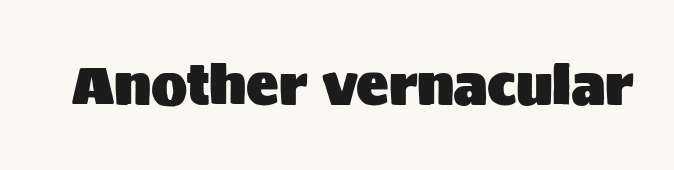
Q: Is the text italic (slanted)? A: No, it is upright.
Q: Is the typeface a serif or a sans-serif typeface? A: Sans-serif.
Q: Is the text underlined? A: No.
Q: Is the spacing between letters normal or unusually wide? A: Normal.
Q: Width (condensed, normal, or wide)? A: Normal.
Q: Stroke contrast? A: Medium.
Q: x-height? A: Large.
Q: Monospaced? A: No.
